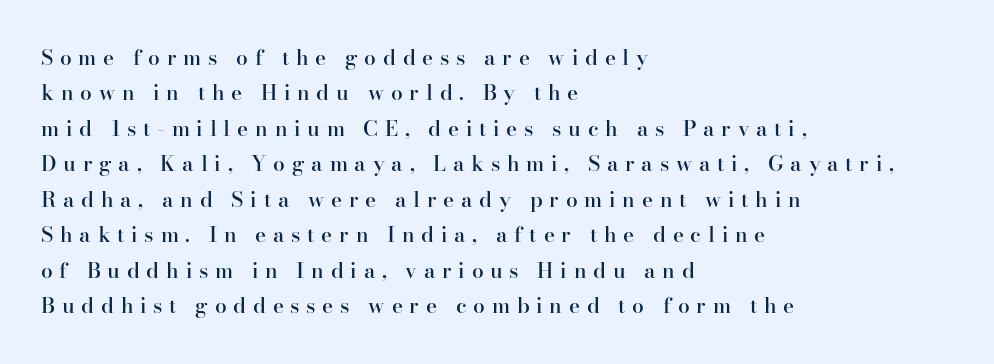
The image shows 21 px text type, upright; set left-aligned, normal line spacing (1.69x), unusually wide letter spacing (+0.32 em), not underlined.
